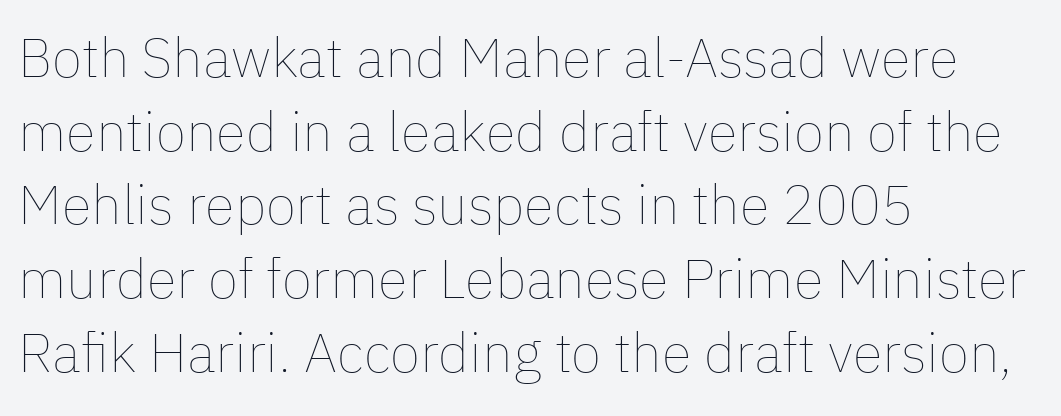
{"italic": "no", "bold": "no", "weight": "thin", "width": "normal", "stroke_contrast": "low", "x_height": "medium", "monospaced": "no", "underline": "no", "align": "left", "line_spacing": "normal", "line_spacing_ratio": 1.34, "letter_spacing": "normal", "letter_spacing_em": 0.0, "glyph_px": 55}
